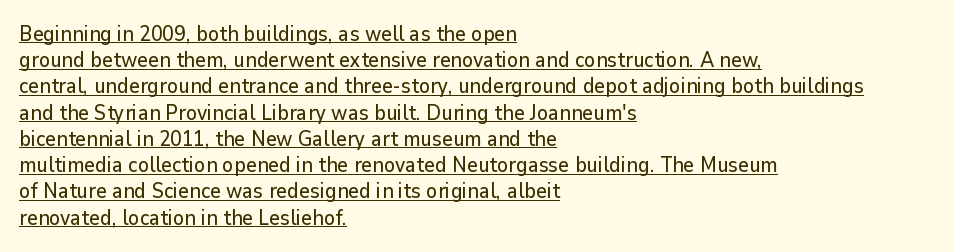
The image shows 21 px text type, upright; set left-aligned, normal line spacing (1.25x), normal letter spacing, underlined.
